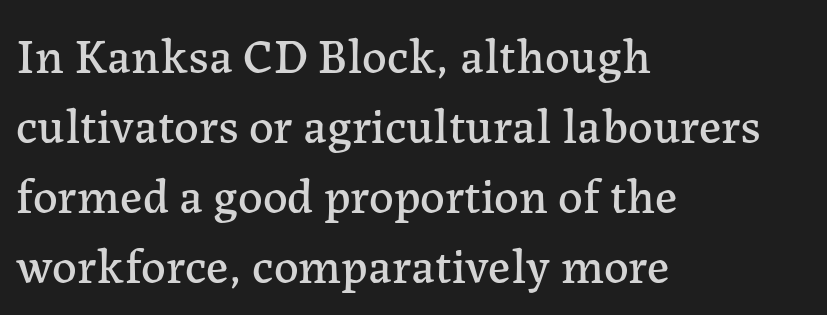
{"serif": "yes", "italic": "no", "width": "normal", "stroke_contrast": "low", "x_height": "medium", "monospaced": "no", "underline": "no", "align": "left", "line_spacing": "normal", "line_spacing_ratio": 1.43, "letter_spacing": "normal", "letter_spacing_em": 0.0, "glyph_px": 49}
